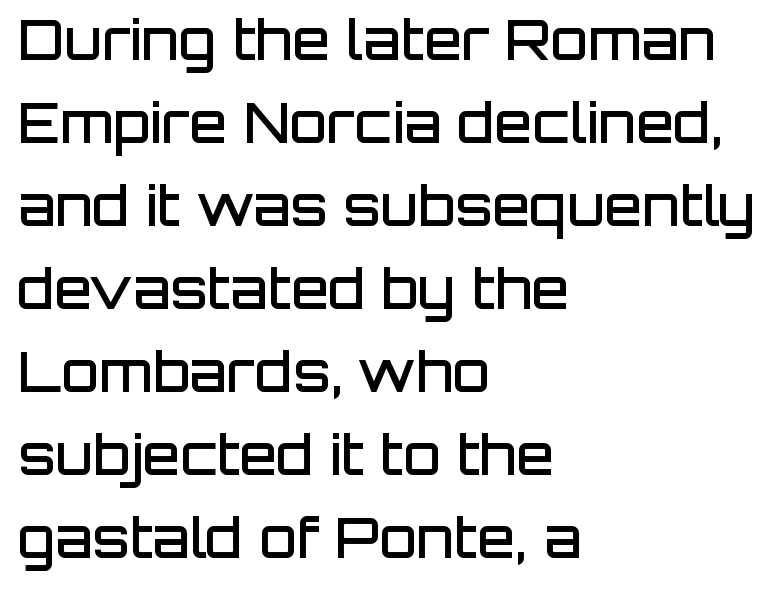
The image shows 55 px semibold sans-serif type, upright; set left-aligned, normal line spacing (1.51x), normal letter spacing, not underlined; low stroke contrast and a large x-height.
